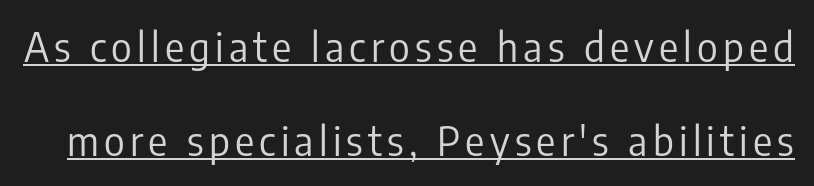
Q: Is the text bold? A: No.
Q: Is the text italic (slanted)? A: No, it is upright.
Q: Is the typeface a serif or a sans-serif typeface? A: Sans-serif.
Q: Is the text underlined? A: Yes.
Q: Is the spacing between lines tight, normal or loose? A: Loose.
Q: Width (condensed, normal, or wide)? A: Condensed.
Q: Stroke contrast? A: Low.
Q: x-height? A: Medium.
Q: Monospaced? A: No.
